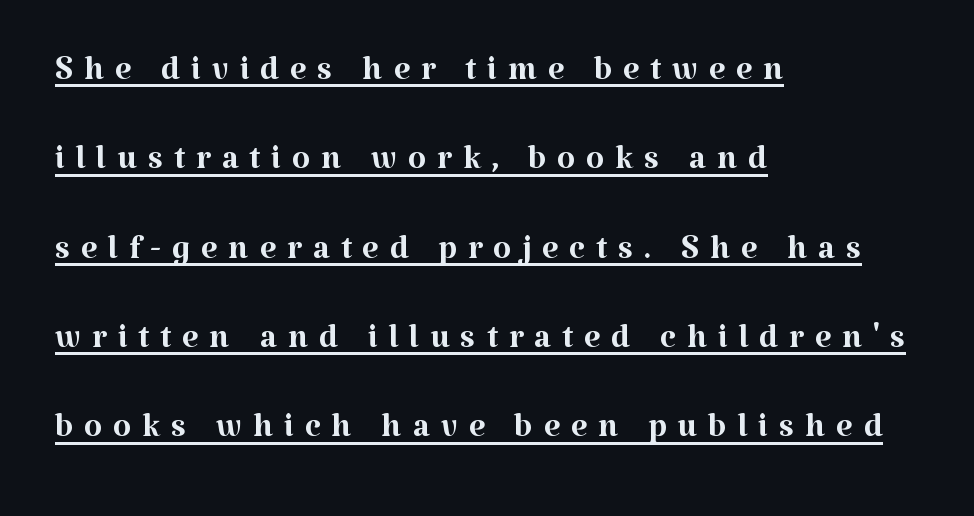
These lines were composed using upright roman letters. Spacing verdict: proportional, widths tailored to each character. This block would shrink considerably if given ordinary leading; it's expanded now. Is the block centered? No — it sits flush against the left margin. Note: serifs present on the glyphs. Compared with undecorated copy, this sample adds a rule below the words.
